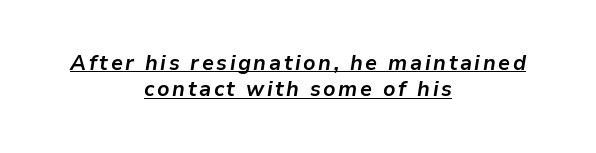
Underline: present. Emphasis-style slanted type is in use. A student would call this center alignment; a typographer would say set centered. Rows of type keep a routine distance in the vertical direction.
